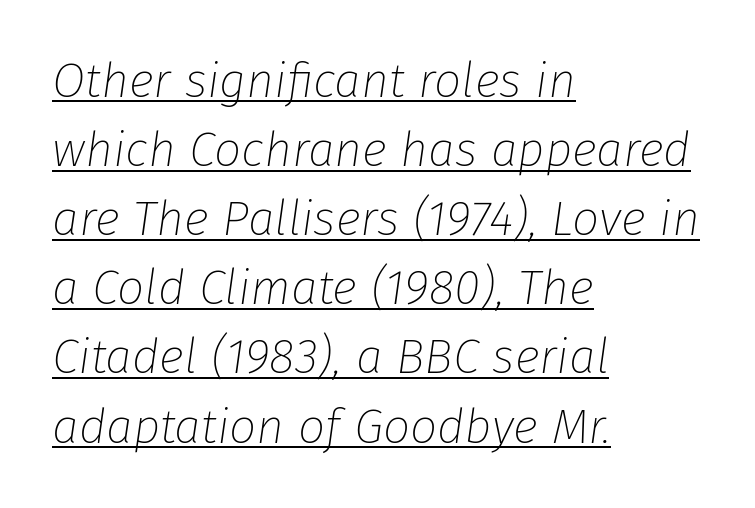
{"italic": "yes", "lean": "right", "slant_degrees": 8, "bold": "no", "weight": "thin", "width": "normal", "stroke_contrast": "low", "x_height": "medium", "monospaced": "no", "underline": "yes", "align": "left", "line_spacing": "normal", "line_spacing_ratio": 1.44, "letter_spacing": "normal", "letter_spacing_em": 0.0, "glyph_px": 48}
